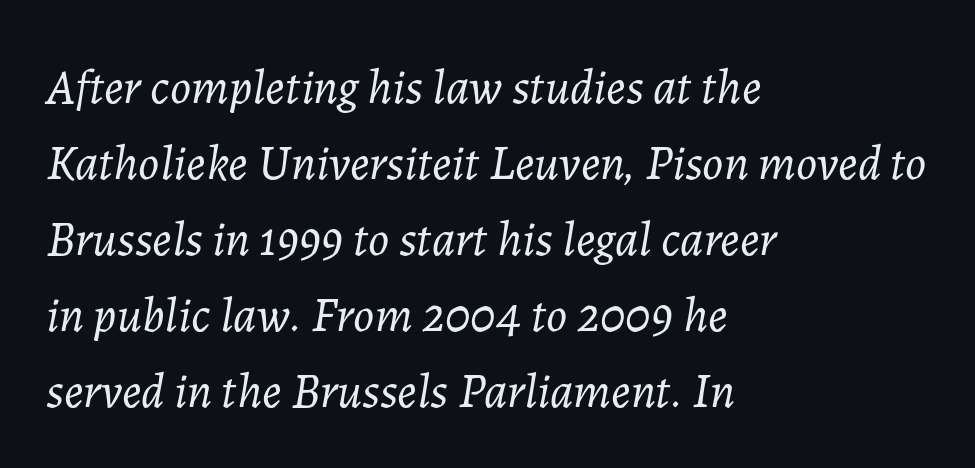
Varying glyph widths throughout — classic text-font behaviour. Any mark beneath the type? The region is blank. This is oblique type, the kind used for emphasis or titles. Bold? No — there's no thickening of the strokes.
